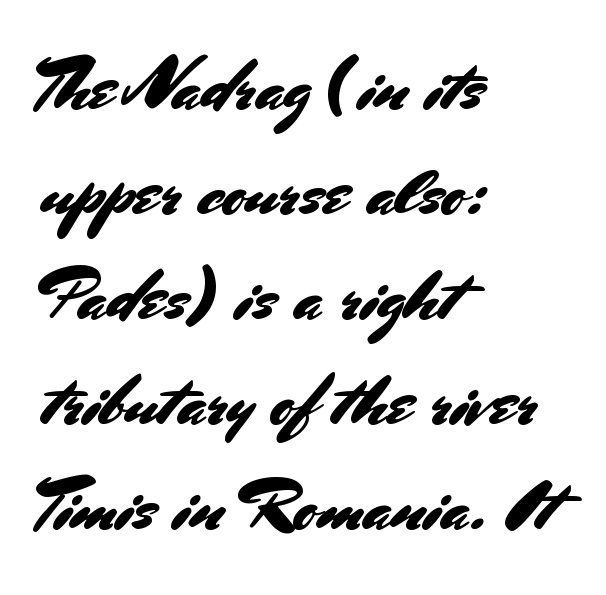
Q: Is the text italic (slanted)? A: Yes.
Q: Is the typeface a serif or a sans-serif typeface? A: Sans-serif.
Q: Is the text underlined? A: No.
Q: How is the paragraph aligned? A: Left-aligned.
Q: Is the spacing between letters normal or unusually wide? A: Normal.
Q: Is the spacing between lines tight, normal or loose? A: Normal.
Q: Width (condensed, normal, or wide)? A: Normal.
Q: Stroke contrast? A: Medium.
Q: x-height? A: Small.
Q: Monospaced? A: No.
